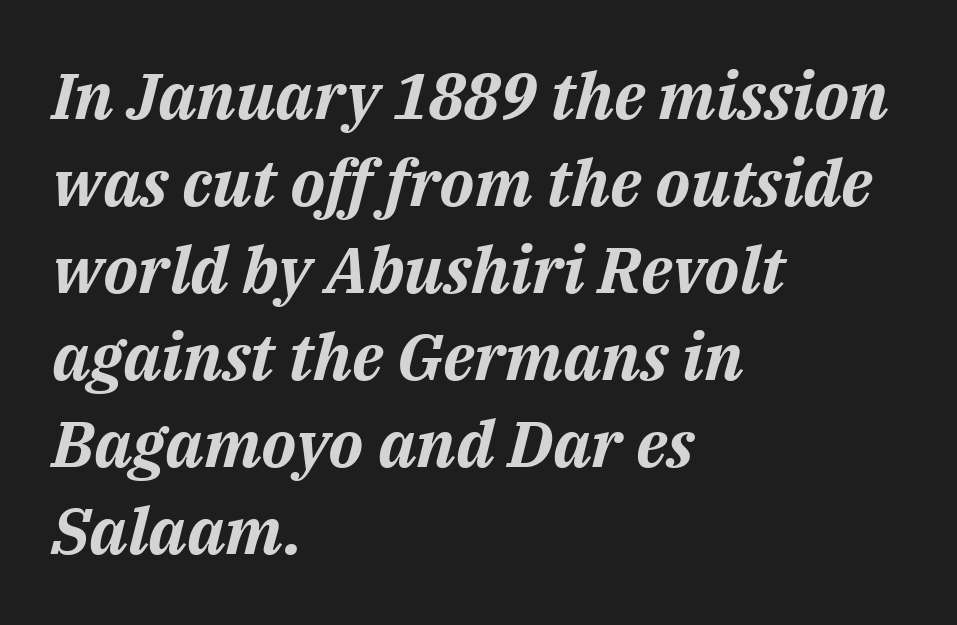
Q: Is the text bold? A: Yes.
Q: Is the text italic (slanted)? A: Yes, it leans right by about 14 degrees.
Q: Is the text underlined? A: No.
Q: How is the paragraph aligned? A: Left-aligned.
Q: Is the spacing between letters normal or unusually wide? A: Normal.
Q: Is the spacing between lines tight, normal or loose? A: Normal.
Q: Width (condensed, normal, or wide)? A: Normal.
Q: Stroke contrast? A: Medium.
Q: x-height? A: Medium.
Q: Monospaced? A: No.
